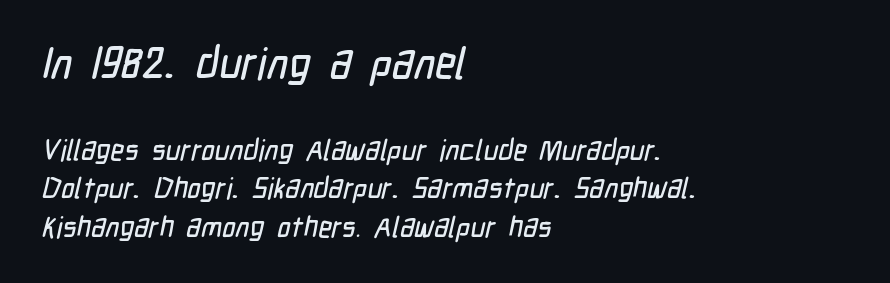
The image shows 44 px condensed sans-serif type; set left-aligned, normal line spacing (1.33x), normal letter spacing, not underlined; the first (top) block is 1.52x larger; low stroke contrast and a medium x-height.
